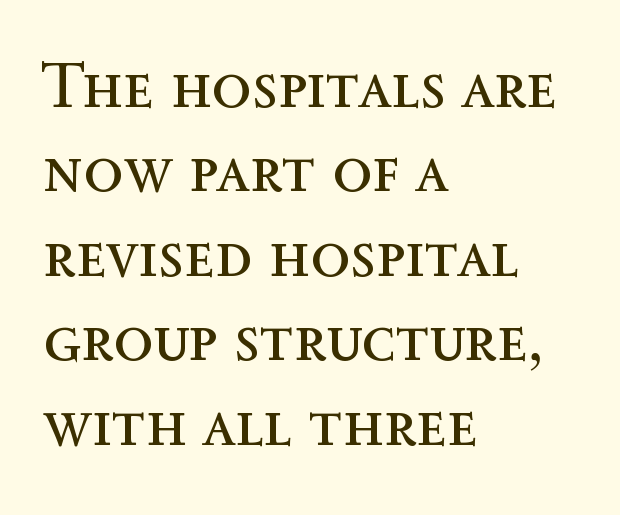
Q: Is the text bold? A: No.
Q: Is the text italic (slanted)? A: No, it is upright.
Q: Is the text underlined? A: No.
Q: How is the paragraph aligned? A: Left-aligned.
Q: Is the spacing between letters normal or unusually wide? A: Normal.
Q: Is the spacing between lines tight, normal or loose? A: Normal.
Q: Width (condensed, normal, or wide)? A: Normal.
Q: x-height? A: Medium.
Q: Monospaced? A: No.
